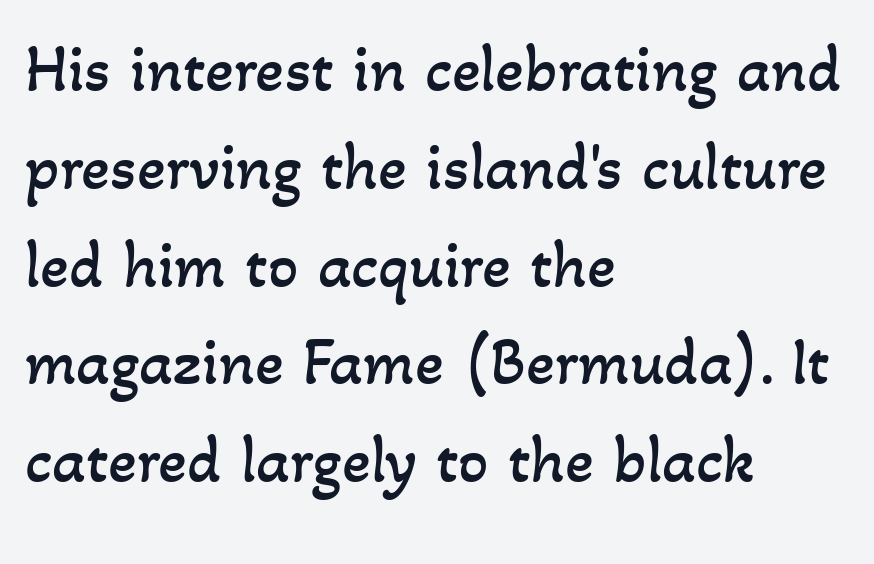
The image shows 67 px regular-weight type; set left-aligned, normal line spacing (1.46x), normal letter spacing, not underlined; low stroke contrast and a small x-height.
